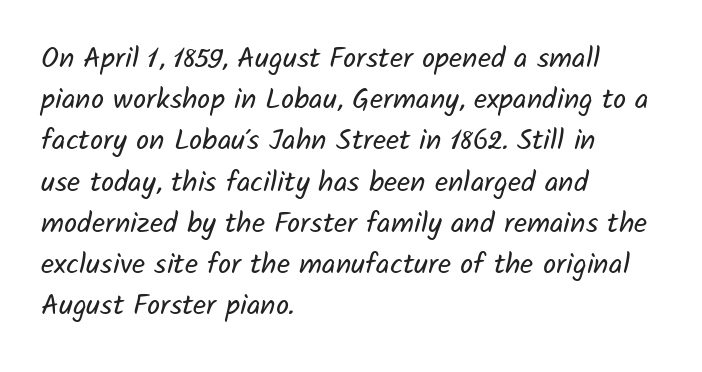
Q: Is the text bold? A: No.
Q: Is the typeface a serif or a sans-serif typeface? A: Sans-serif.
Q: Is the text underlined? A: No.
Q: How is the paragraph aligned? A: Left-aligned.
Q: Is the spacing between letters normal or unusually wide? A: Normal.
Q: Is the spacing between lines tight, normal or loose? A: Normal.
Q: Width (condensed, normal, or wide)? A: Normal.
Q: Stroke contrast? A: Low.
Q: x-height? A: Medium.
Q: Monospaced? A: No.
